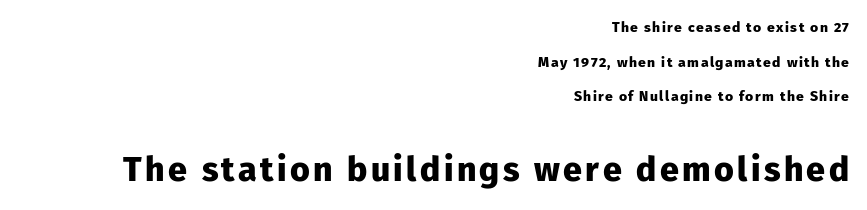
Q: Is the text bold? A: Yes.
Q: Is the text italic (slanted)? A: No, it is upright.
Q: Is the typeface a serif or a sans-serif typeface? A: Sans-serif.
Q: Is the text underlined? A: No.
Q: How is the paragraph aligned? A: Right-aligned.
Q: Is the spacing between lines tight, normal or loose? A: Loose.
Q: Which block of text is set in a larger size, the first (top) or the second (bottom)? A: The second (bottom) one.
Q: Width (condensed, normal, or wide)? A: Normal.
Q: Stroke contrast? A: Low.
Q: x-height? A: Medium.
Q: Monospaced? A: No.
